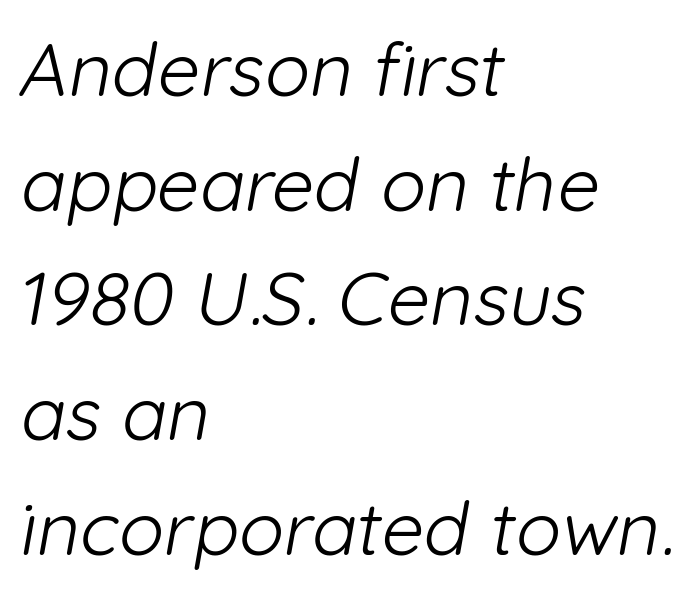
{"serif": "no", "bold": "no", "weight": "light", "width": "normal", "stroke_contrast": "low", "x_height": "medium", "monospaced": "no", "underline": "no", "align": "left", "line_spacing": "normal", "line_spacing_ratio": 1.53, "letter_spacing": "normal", "letter_spacing_em": 0.0, "glyph_px": 75}
